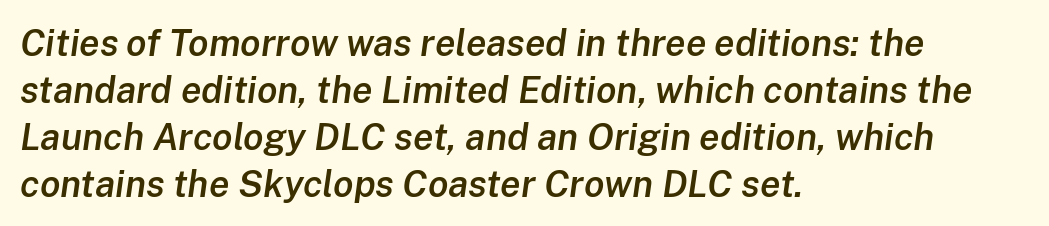
Q: Is the text bold? A: Semi-bold.
Q: Is the text italic (slanted)? A: Yes, it leans right by about 8 degrees.
Q: Is the text underlined? A: No.
Q: How is the paragraph aligned? A: Left-aligned.
Q: Is the spacing between letters normal or unusually wide? A: Normal.
Q: Is the spacing between lines tight, normal or loose? A: Normal.
Q: Width (condensed, normal, or wide)? A: Normal.
Q: Stroke contrast? A: Low.
Q: x-height? A: Medium.
Q: Monospaced? A: No.
